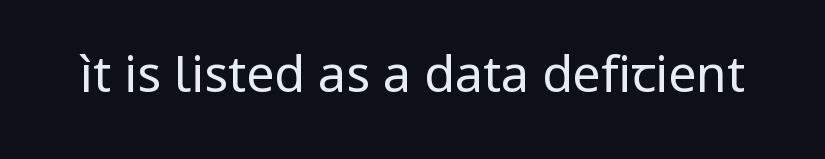
Regarding serifs, this sample does without them. Varying glyph widths throughout — classic text-font behaviour. Vertical stems look standard width or narrower in stroke. This rendering leaves character spacing at its baseline value. This is roman type, the default non-slanted kind.
